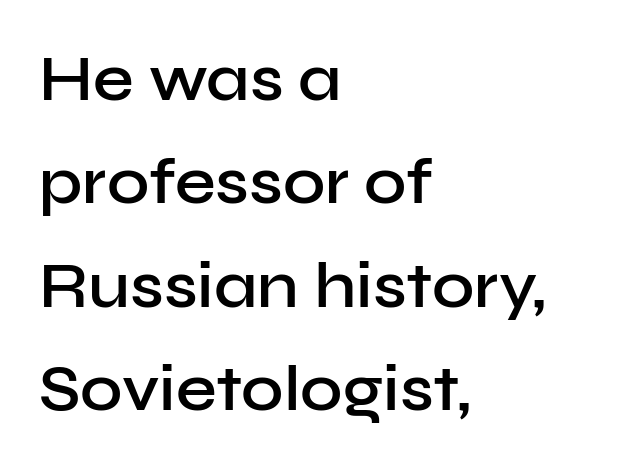
The image shows 65 px semibold sans-serif type, upright; set left-aligned, normal line spacing (1.59x), normal letter spacing, not underlined; low stroke contrast and a medium x-height.
